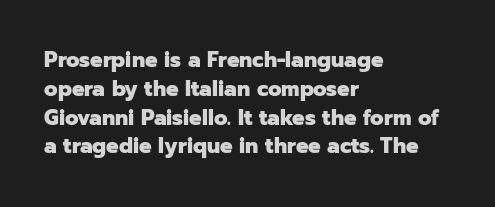
Leftover space on each line is placed entirely after the last word. The baseline area is clear. Tracking value appears to be zero — textbook default spacing. Is the type bold? Yes — the strokes are clearly thick and heavy.
